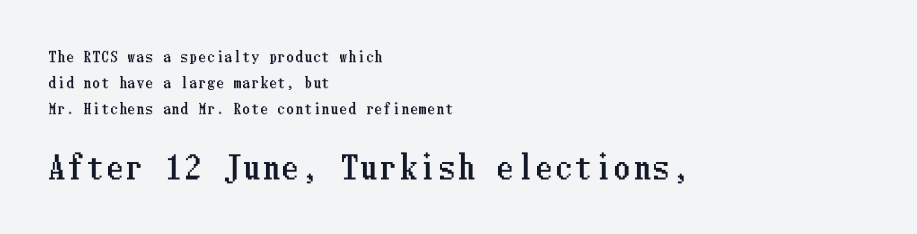
Q: Is the text italic (slanted)? A: No, it is upright.
Q: Is the text underlined? A: No.
Q: How is the paragraph aligned? A: Left-aligned.
Q: Which block of text is set in a larger size, the first (top) or the second (bottom)? A: The second (bottom) one.
Q: Width (condensed, normal, or wide)? A: Condensed.
Q: Stroke contrast? A: Low.
Q: x-height? A: Medium.
